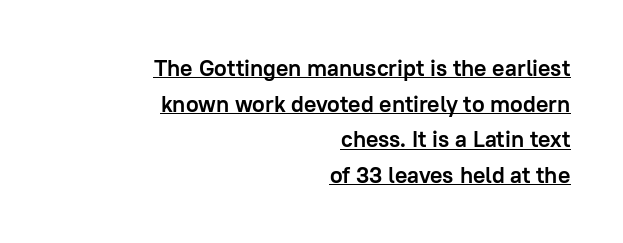
Q: Is the text bold? A: Yes.
Q: Is the text italic (slanted)? A: No, it is upright.
Q: Is the text underlined? A: Yes.
Q: How is the paragraph aligned? A: Right-aligned.
Q: Is the spacing between letters normal or unusually wide? A: Normal.
Q: Is the spacing between lines tight, normal or loose? A: Normal.
